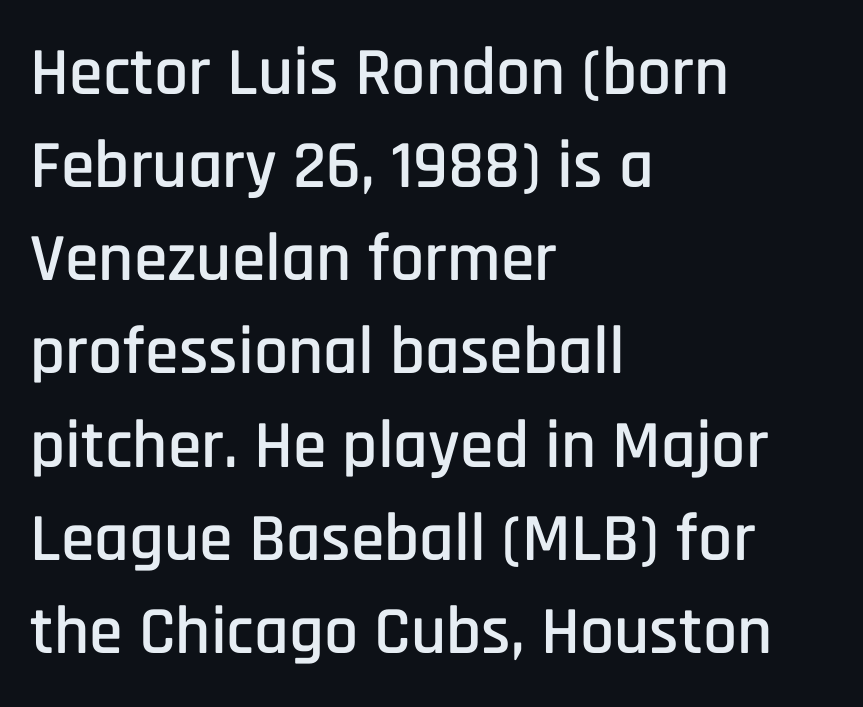
Q: Is the text italic (slanted)? A: No, it is upright.
Q: Is the typeface a serif or a sans-serif typeface? A: Sans-serif.
Q: Is the text underlined? A: No.
Q: How is the paragraph aligned? A: Left-aligned.
Q: Is the spacing between letters normal or unusually wide? A: Normal.
Q: Is the spacing between lines tight, normal or loose? A: Normal.
Q: Width (condensed, normal, or wide)? A: Condensed.
Q: Stroke contrast? A: Low.
Q: x-height? A: Large.
Q: Monospaced? A: No.
